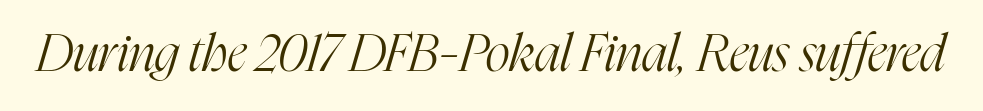
Q: Is the text bold? A: No.
Q: Is the text italic (slanted)? A: Yes, it leans right by about 16 degrees.
Q: Is the typeface a serif or a sans-serif typeface? A: Serif.
Q: Is the text underlined? A: No.
Q: Is the spacing between letters normal or unusually wide? A: Normal.
Q: Width (condensed, normal, or wide)? A: Condensed.
Q: Stroke contrast? A: High.
Q: x-height? A: Medium.
Q: Monospaced? A: No.
